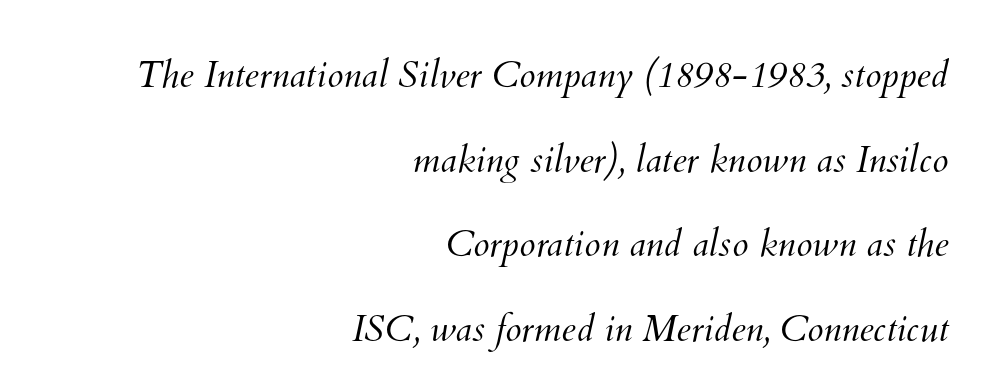
{"bold": "no", "weight": "light", "width": "normal", "stroke_contrast": "medium", "x_height": "small", "monospaced": "no", "underline": "no", "align": "right", "line_spacing": "loose", "line_spacing_ratio": 2.29, "letter_spacing": "normal", "letter_spacing_em": 0.0, "glyph_px": 37}
